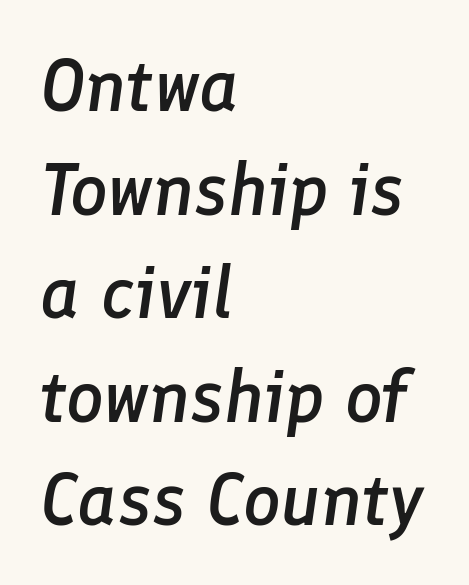
Every row of glyphs begins at an identical x-position on the left. Italic? Definitely — the glyphs are oblique. The area under the type is left untouched. The letters are semibold — heavier than regular but short of a full bold.
